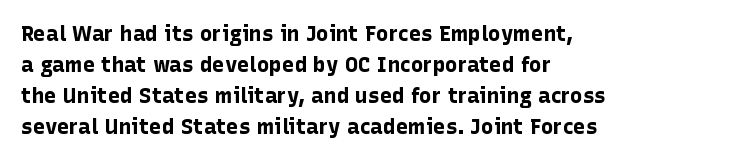
The image shows 21 px bold type, upright; set left-aligned, normal line spacing (1.47x), normal letter spacing, not underlined.
